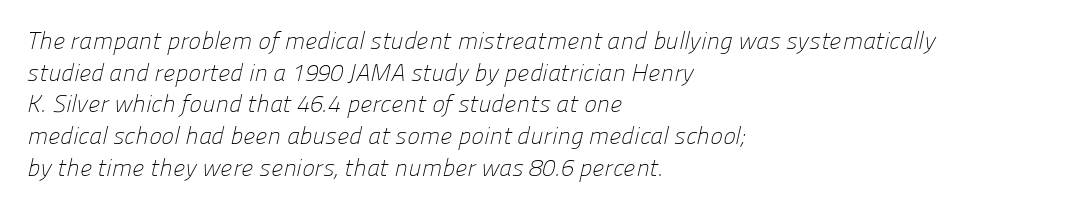
{"bold": "no", "underline": "no", "align": "left", "line_spacing": "normal", "line_spacing_ratio": 1.32, "letter_spacing": "normal", "letter_spacing_em": 0.0, "glyph_px": 24}
